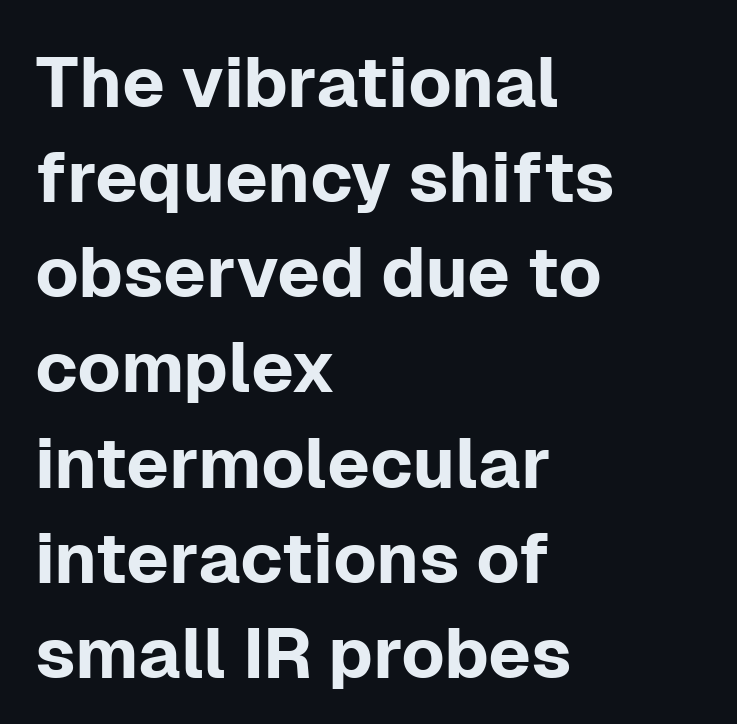
The image shows 71 px sans-serif type, upright; set left-aligned, normal line spacing (1.34x), normal letter spacing, not underlined; low stroke contrast and a medium x-height.
